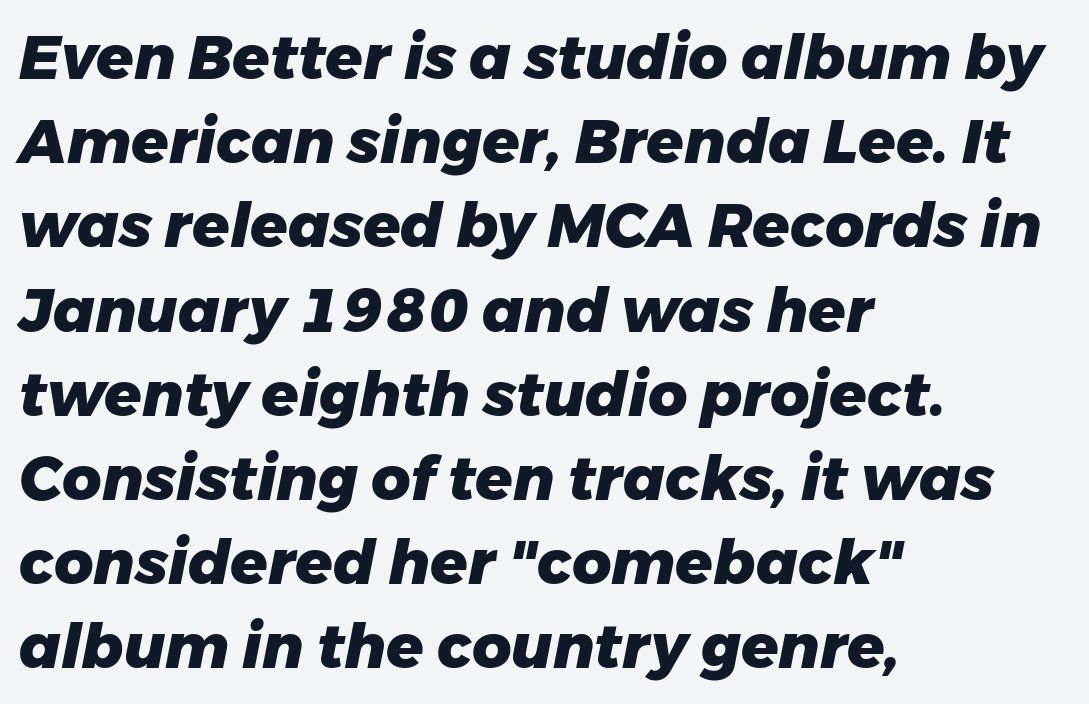
Q: Is the text bold? A: Yes.
Q: Is the text italic (slanted)? A: Yes, it leans right by about 11 degrees.
Q: Is the text underlined? A: No.
Q: How is the paragraph aligned? A: Left-aligned.
Q: Is the spacing between letters normal or unusually wide? A: Normal.
Q: Is the spacing between lines tight, normal or loose? A: Normal.
Q: Width (condensed, normal, or wide)? A: Normal.
Q: Stroke contrast? A: Low.
Q: x-height? A: Medium.
Q: Monospaced? A: No.
